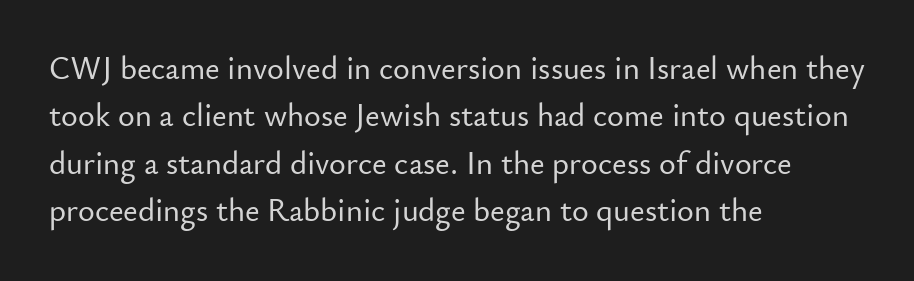
Q: Is the text italic (slanted)? A: No, it is upright.
Q: Is the typeface a serif or a sans-serif typeface? A: Sans-serif.
Q: Is the text underlined? A: No.
Q: How is the paragraph aligned? A: Left-aligned.
Q: Is the spacing between letters normal or unusually wide? A: Normal.
Q: Is the spacing between lines tight, normal or loose? A: Normal.
Q: Width (condensed, normal, or wide)? A: Normal.
Q: Stroke contrast? A: Low.
Q: x-height? A: Small.
Q: Monospaced? A: No.
